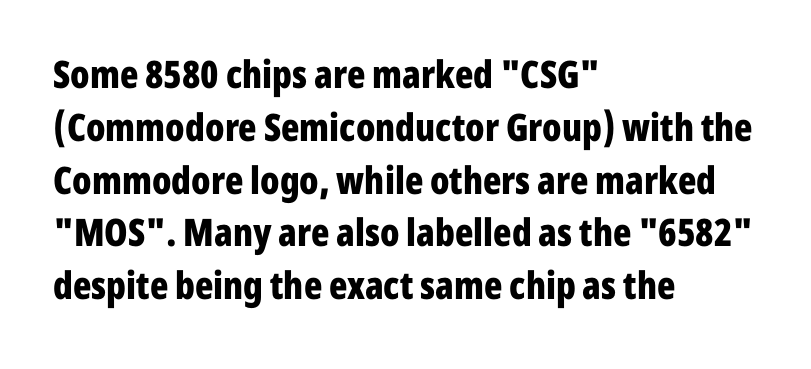
{"serif": "no", "italic": "no", "bold": "yes", "weight": "bold", "width": "condensed", "stroke_contrast": "low", "x_height": "medium", "monospaced": "no", "underline": "no", "align": "left", "line_spacing": "normal", "line_spacing_ratio": 1.39, "letter_spacing": "normal", "letter_spacing_em": 0.0, "glyph_px": 38}
